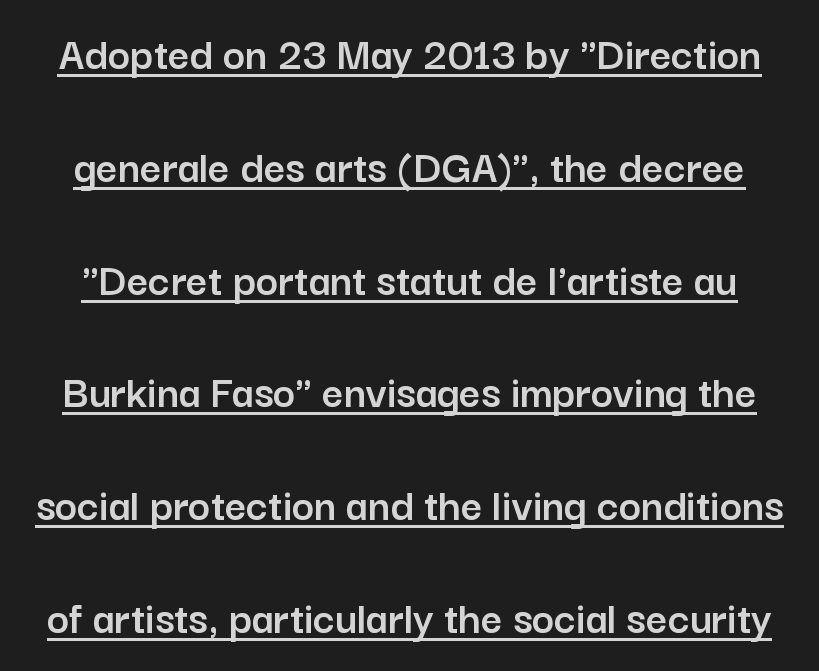
{"serif": "no", "italic": "no", "width": "normal", "stroke_contrast": "low", "x_height": "medium", "monospaced": "no", "underline": "yes", "line_spacing": "loose", "line_spacing_ratio": 2.4, "letter_spacing": "normal", "letter_spacing_em": 0.0, "glyph_px": 47}
